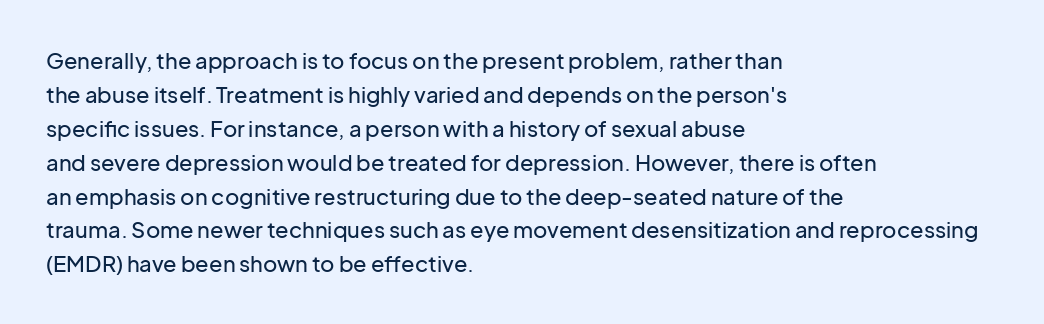
Q: Is the text italic (slanted)? A: No, it is upright.
Q: Is the text underlined? A: No.
Q: How is the paragraph aligned? A: Left-aligned.
Q: Is the spacing between letters normal or unusually wide? A: Normal.
Q: Is the spacing between lines tight, normal or loose? A: Normal.
